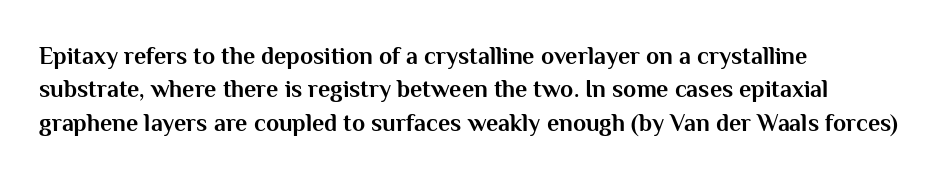
The image shows 24 px bold type, upright; set left-aligned, normal line spacing (1.39x), normal letter spacing, not underlined.
